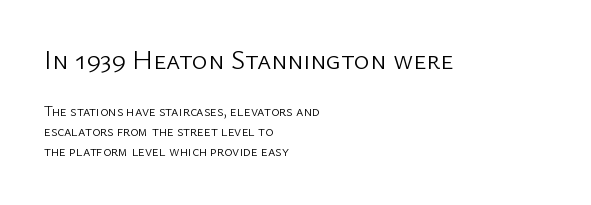
The image shows 27 px text type, upright; set left-aligned, normal line spacing (1.4x), normal letter spacing, not underlined; the first (top) block is 1.93x larger.
